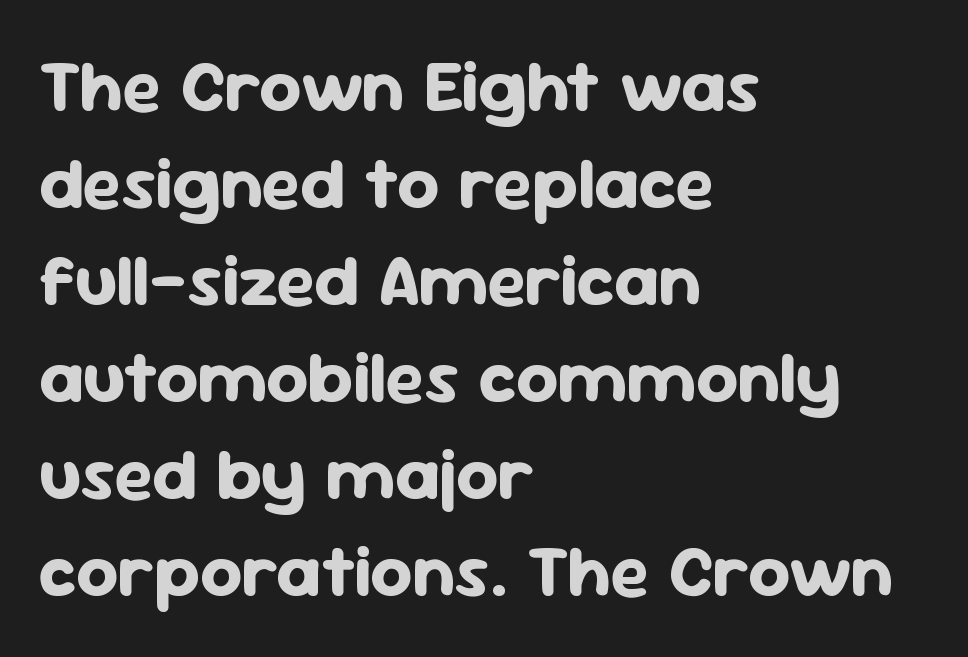
The image shows 73 px bold sans-serif type, upright; set left-aligned, normal line spacing (1.33x), normal letter spacing, not underlined; low stroke contrast and a medium x-height.
